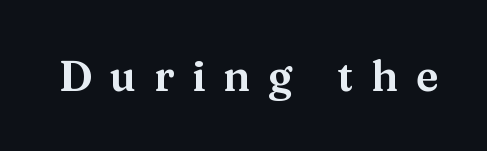
{"serif": "yes", "italic": "no", "width": "wide", "stroke_contrast": "medium", "x_height": "medium", "monospaced": "no", "underline": "no", "letter_spacing": "wide", "letter_spacing_em": 0.42, "glyph_px": 42}
